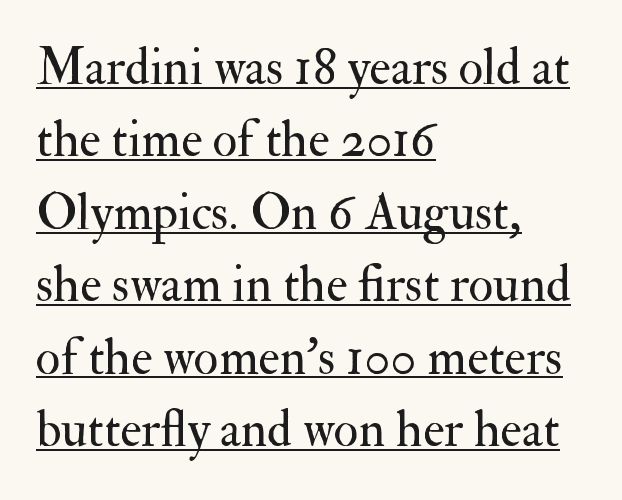
Q: Is the text bold? A: No.
Q: Is the text italic (slanted)? A: No, it is upright.
Q: Is the typeface a serif or a sans-serif typeface? A: Serif.
Q: Is the text underlined? A: Yes.
Q: How is the paragraph aligned? A: Left-aligned.
Q: Is the spacing between letters normal or unusually wide? A: Normal.
Q: Is the spacing between lines tight, normal or loose? A: Normal.
Q: Width (condensed, normal, or wide)? A: Normal.
Q: Stroke contrast? A: Medium.
Q: x-height? A: Small.
Q: Monospaced? A: No.
